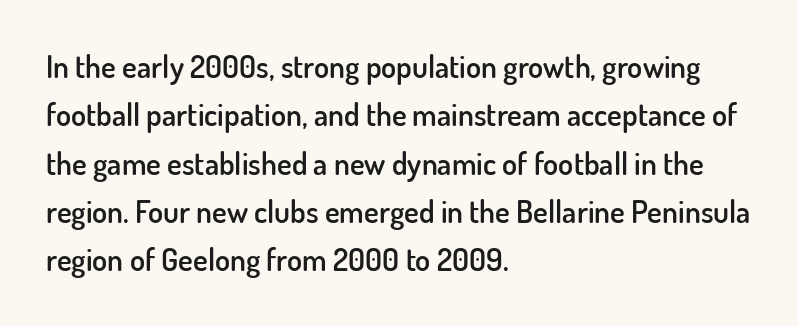
Q: Is the text bold? A: Semi-bold.
Q: Is the text italic (slanted)? A: No, it is upright.
Q: Is the typeface a serif or a sans-serif typeface? A: Sans-serif.
Q: Is the text underlined? A: No.
Q: How is the paragraph aligned? A: Left-aligned.
Q: Is the spacing between letters normal or unusually wide? A: Normal.
Q: Is the spacing between lines tight, normal or loose? A: Normal.
Q: Width (condensed, normal, or wide)? A: Normal.
Q: Stroke contrast? A: Low.
Q: x-height? A: Small.
Q: Monospaced? A: No.
